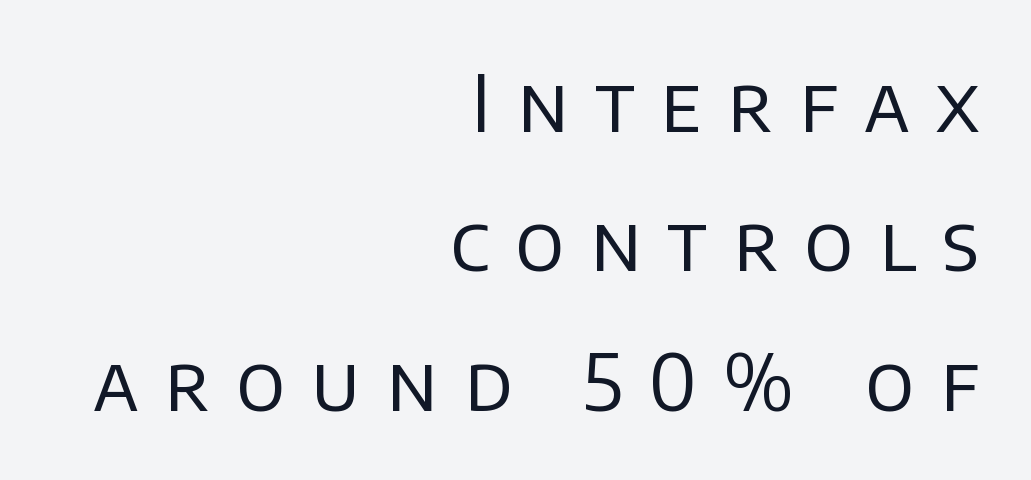
The image shows 77 px regular-weight sans-serif type, upright; set right-aligned, line spacing 1.81x, unusually wide letter spacing (+0.34 em), not underlined; low stroke contrast and a large x-height.
